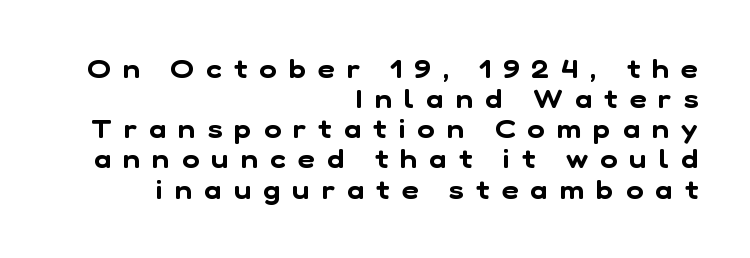
Each row of text sits above clean, open space. The passage is arranged like a letterhead date or caption credit — flush right. The tracking jumps out immediately: characters are airy and widely separated.
